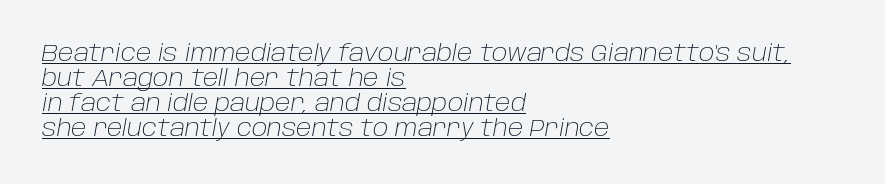
Q: Is the text bold? A: No.
Q: Is the text italic (slanted)? A: Yes, it leans right by about 10 degrees.
Q: Is the text underlined? A: Yes.
Q: How is the paragraph aligned? A: Left-aligned.
Q: Is the spacing between letters normal or unusually wide? A: Normal.
Q: Is the spacing between lines tight, normal or loose? A: Tight.
